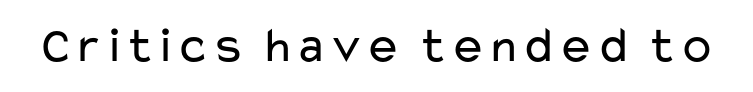
The image shows 50 px regular-weight, wide sans-serif type, upright; set normal letter spacing, not underlined; low stroke contrast and a medium x-height.
